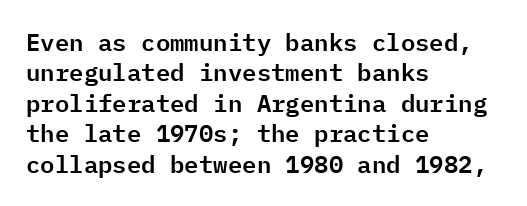
{"italic": "no", "underline": "no", "align": "left", "line_spacing": "normal", "line_spacing_ratio": 1.27, "letter_spacing": "normal", "letter_spacing_em": 0.0, "glyph_px": 24}
